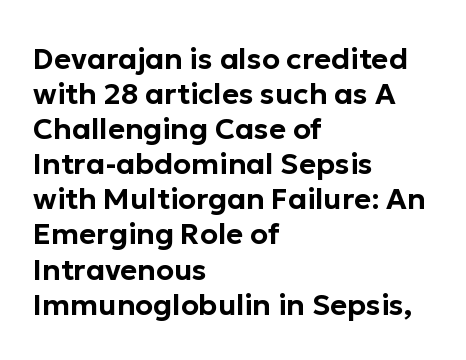
The image shows 29 px sans-serif type, upright; set left-aligned, line spacing 1.21x, normal letter spacing, not underlined; low stroke contrast and a medium x-height.
